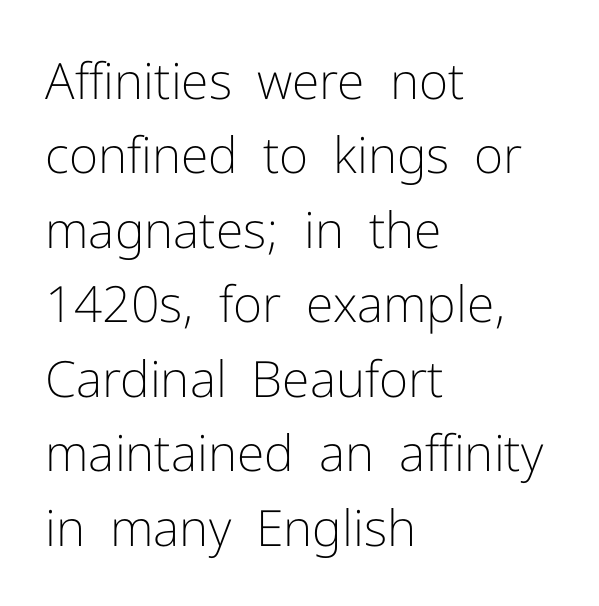
Vertical spacing — default. Quick note: underline off. Italic: no, the glyphs are upright roman. A light-to-regular cut is what we see here.
